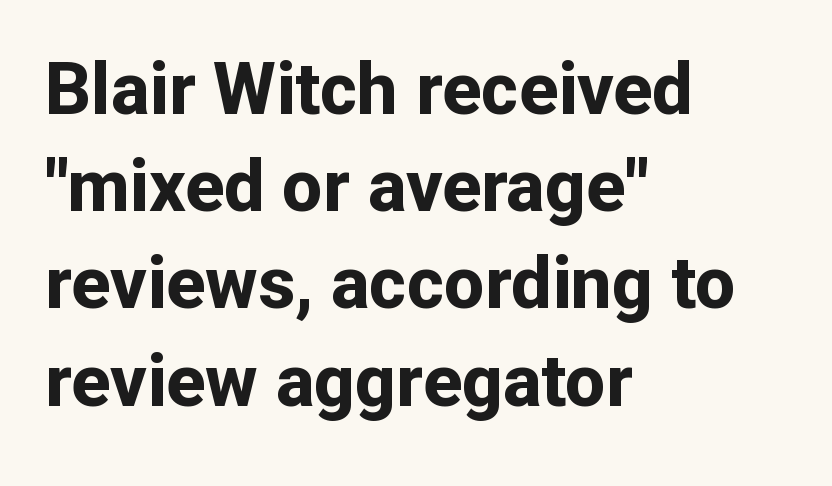
{"serif": "no", "italic": "no", "bold": "yes", "weight": "bold", "width": "normal", "stroke_contrast": "low", "x_height": "medium", "monospaced": "no", "underline": "no", "align": "left", "line_spacing": "normal", "line_spacing_ratio": 1.35, "letter_spacing": "normal", "letter_spacing_em": 0.0, "glyph_px": 72}
